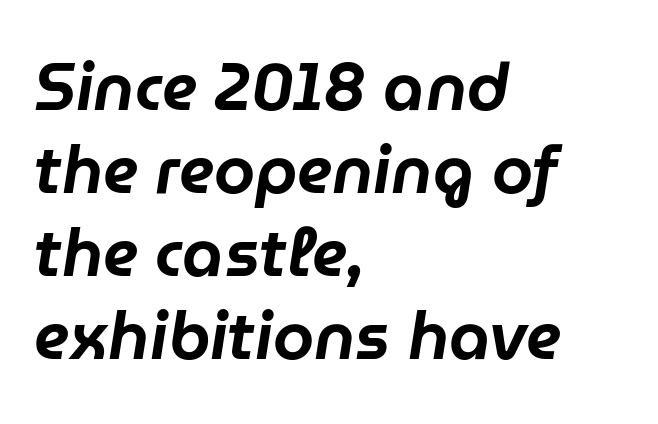
Q: Is the text italic (slanted)? A: Yes, it leans right by about 9 degrees.
Q: Is the text underlined? A: No.
Q: How is the paragraph aligned? A: Left-aligned.
Q: Is the spacing between letters normal or unusually wide? A: Normal.
Q: Is the spacing between lines tight, normal or loose? A: Normal.
Q: Width (condensed, normal, or wide)? A: Normal.
Q: Stroke contrast? A: Low.
Q: x-height? A: Medium.
Q: Monospaced? A: No.
